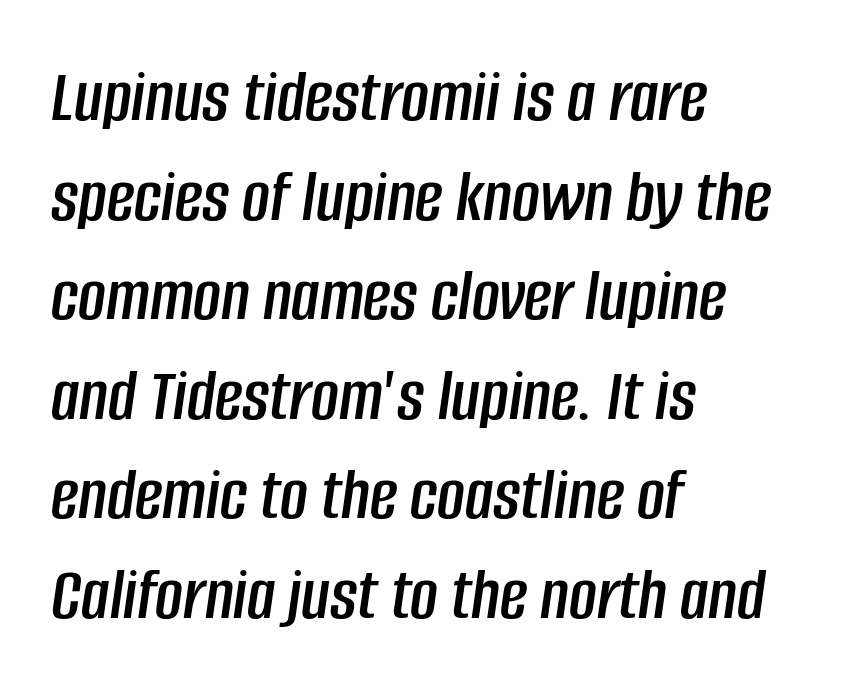
Q: Is the text italic (slanted)? A: Yes, it leans right by about 8 degrees.
Q: Is the text underlined? A: No.
Q: How is the paragraph aligned? A: Left-aligned.
Q: Is the spacing between letters normal or unusually wide? A: Normal.
Q: Is the spacing between lines tight, normal or loose? A: Normal.
Q: Width (condensed, normal, or wide)? A: Condensed.
Q: Stroke contrast? A: Low.
Q: x-height? A: Large.
Q: Monospaced? A: No.
